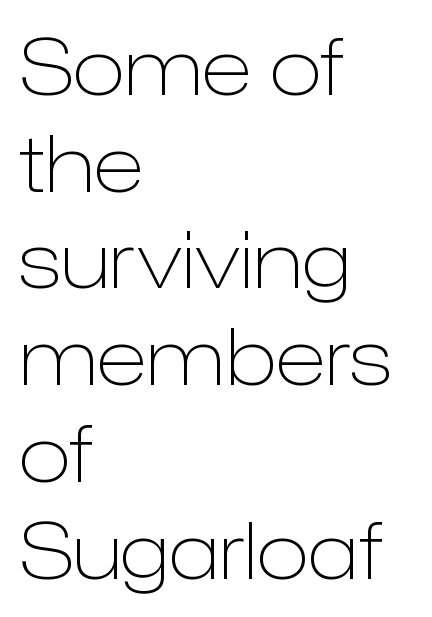
{"serif": "no", "italic": "no", "bold": "no", "weight": "light", "width": "normal", "stroke_contrast": "low", "x_height": "medium", "monospaced": "no", "underline": "no", "align": "left", "line_spacing_ratio": 1.24, "letter_spacing": "normal", "letter_spacing_em": 0.0, "glyph_px": 78}
